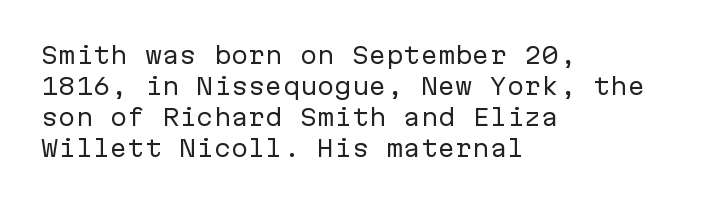
Q: Is the text bold? A: No.
Q: Is the text italic (slanted)? A: No, it is upright.
Q: Is the text underlined? A: No.
Q: How is the paragraph aligned? A: Left-aligned.
Q: Is the spacing between letters normal or unusually wide? A: Normal.
Q: Is the spacing between lines tight, normal or loose? A: Normal.
